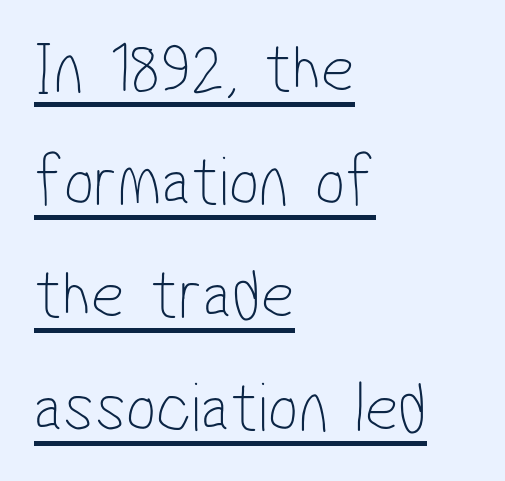
{"serif": "no", "bold": "no", "weight": "thin", "width": "condensed", "stroke_contrast": "low", "x_height": "medium", "monospaced": "no", "underline": "yes", "align": "left", "line_spacing": "normal", "line_spacing_ratio": 1.57, "letter_spacing": "normal", "letter_spacing_em": 0.0, "glyph_px": 72}
